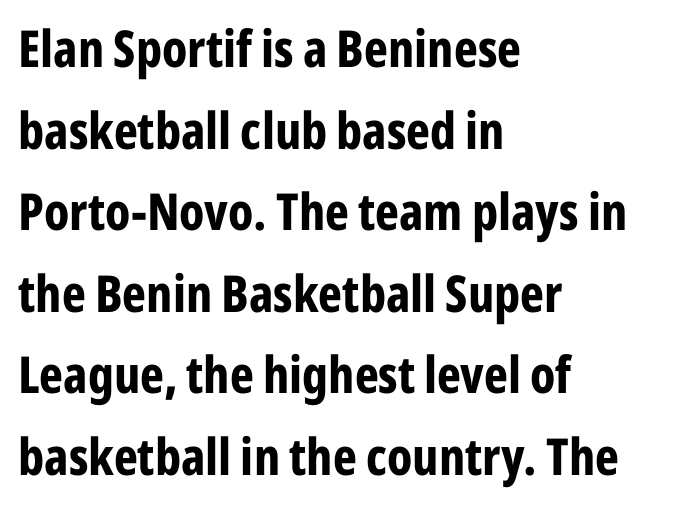
Q: Is the text bold? A: Yes.
Q: Is the text italic (slanted)? A: No, it is upright.
Q: Is the typeface a serif or a sans-serif typeface? A: Sans-serif.
Q: Is the text underlined? A: No.
Q: How is the paragraph aligned? A: Left-aligned.
Q: Is the spacing between letters normal or unusually wide? A: Normal.
Q: Is the spacing between lines tight, normal or loose? A: Normal.
Q: Width (condensed, normal, or wide)? A: Condensed.
Q: Stroke contrast? A: Low.
Q: x-height? A: Medium.
Q: Monospaced? A: No.
